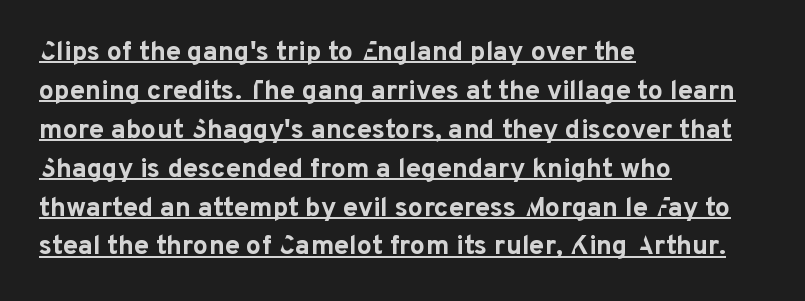
Q: Is the text bold? A: Yes.
Q: Is the text italic (slanted)? A: No, it is upright.
Q: Is the text underlined? A: Yes.
Q: How is the paragraph aligned? A: Left-aligned.
Q: Is the spacing between letters normal or unusually wide? A: Normal.
Q: Is the spacing between lines tight, normal or loose? A: Normal.
